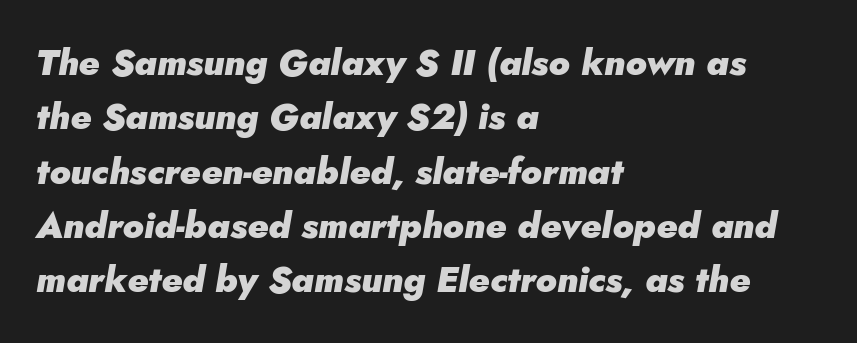
Casual observation: everything's shoved over to the left. A typesetter would call this leading conventional body-copy spacing. Just letters on the line, the space beneath them empty. Plenty of ink on the page — the face is bold. Rendered with sloped, italic letterforms.
